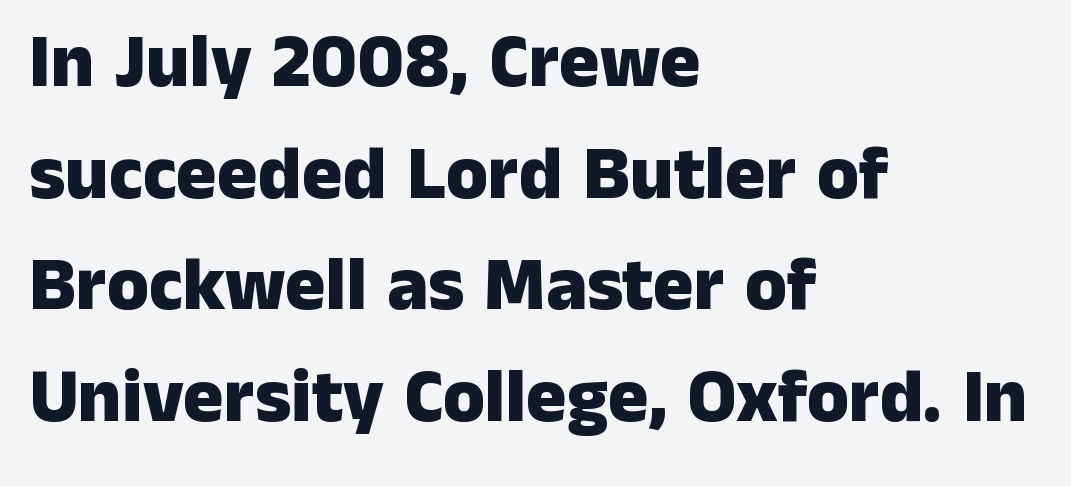
{"serif": "no", "italic": "no", "bold": "yes", "weight": "heavy", "width": "normal", "stroke_contrast": "low", "x_height": "medium", "monospaced": "no", "underline": "no", "align": "left", "line_spacing": "normal", "line_spacing_ratio": 1.47, "letter_spacing": "normal", "letter_spacing_em": 0.0, "glyph_px": 76}
